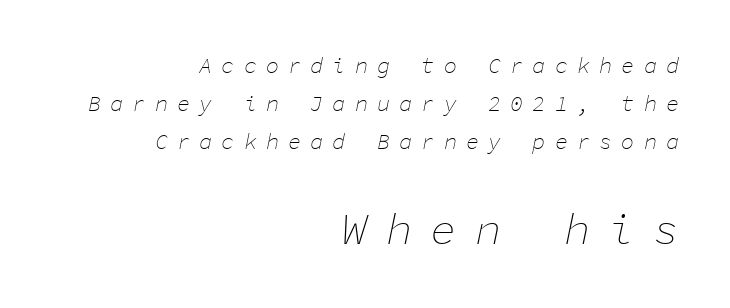
Q: Is the text bold? A: No.
Q: Is the text italic (slanted)? A: Yes, it leans right by about 11 degrees.
Q: Is the text underlined? A: No.
Q: How is the paragraph aligned? A: Right-aligned.
Q: Is the spacing between letters normal or unusually wide? A: Unusually wide.
Q: Which block of text is set in a larger size, the first (top) or the second (bottom)? A: The second (bottom) one.
Q: Width (condensed, normal, or wide)? A: Normal.
Q: Stroke contrast? A: Low.
Q: x-height? A: Medium.
Q: Monospaced? A: Yes.
